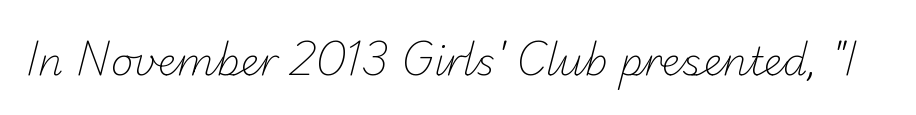
The image shows 39 px light sans-serif type; set normal letter spacing, not underlined; low stroke contrast and a small x-height.
